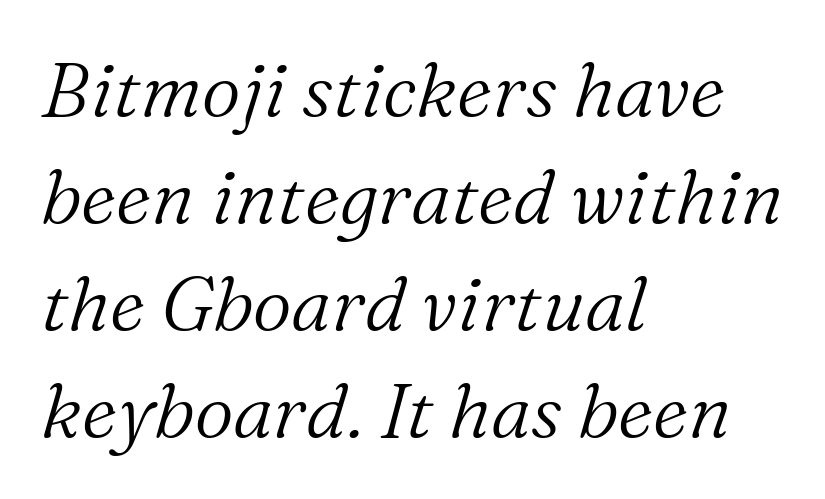
An italicized treatment has been applied to the whole sample. In terms of leading, this rendering sits right in the middle. Does extra space separate the letters? No, they use regular spacing. Short and long lines alike share a common starting point at left. Spacing verdict: proportional, widths tailored to each character.
